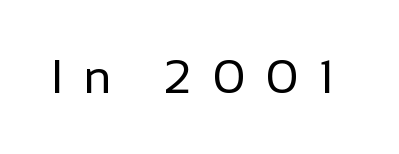
The image shows 47 px regular-weight sans-serif type, upright; set unusually wide letter spacing (+0.44 em), not underlined; low stroke contrast and a medium x-height.
